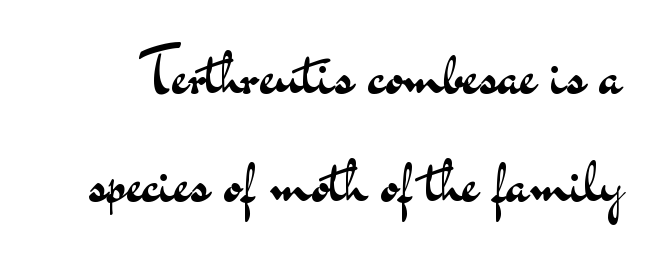
Q: Is the text bold? A: No.
Q: Is the text italic (slanted)? A: Yes.
Q: Is the typeface a serif or a sans-serif typeface? A: Sans-serif.
Q: Is the text underlined? A: No.
Q: Is the spacing between letters normal or unusually wide? A: Normal.
Q: Width (condensed, normal, or wide)? A: Wide.
Q: Stroke contrast? A: Medium.
Q: x-height? A: Small.
Q: Monospaced? A: No.
